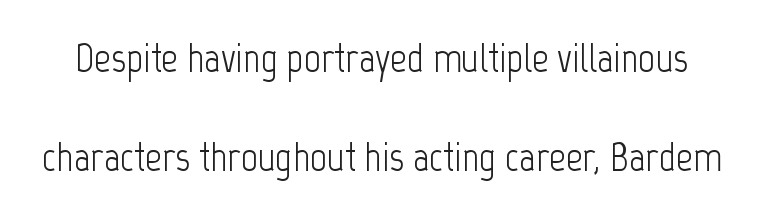
No word sits above an underline. The rendering uses natural spacing where letterforms have individual widths. The designer went with a sans here, leaving each stem footless. The lettering holds an erect, upright posture throughout. Baseline-to-baseline distance is far greater than the letter height.
